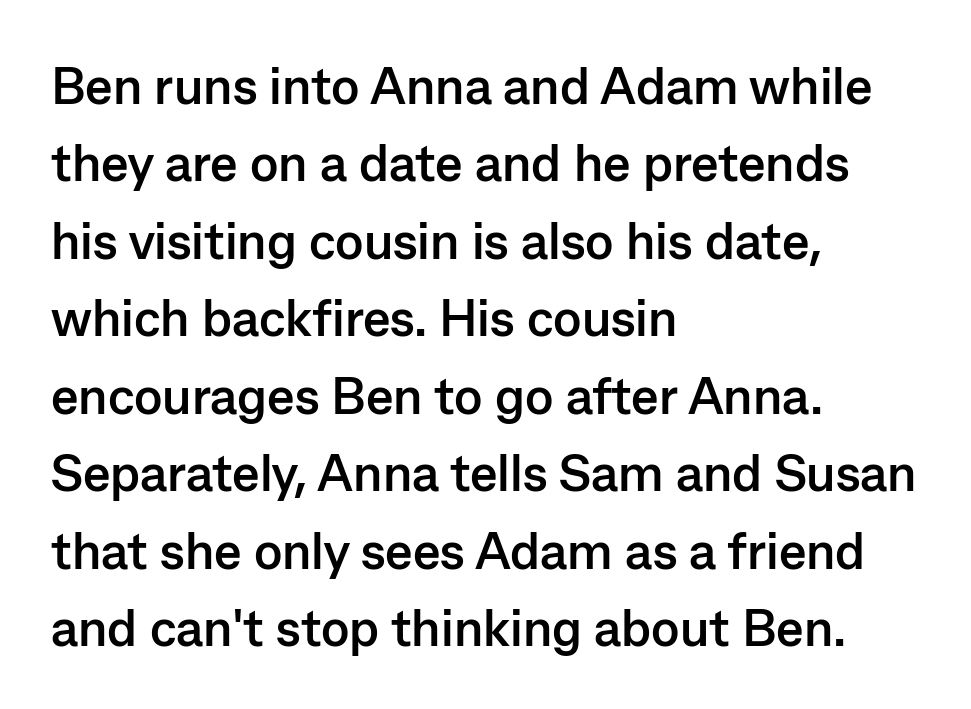
{"serif": "no", "italic": "no", "bold": "yes", "weight": "semibold", "width": "normal", "stroke_contrast": "low", "x_height": "medium", "monospaced": "no", "underline": "no", "align": "left", "line_spacing": "normal", "line_spacing_ratio": 1.49, "letter_spacing": "normal", "letter_spacing_em": 0.0, "glyph_px": 52}
